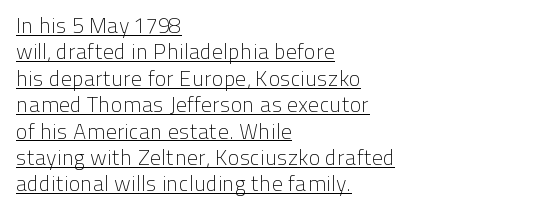
The image shows 22 px text type, upright; set left-aligned, line spacing 1.2x, normal letter spacing, underlined.
